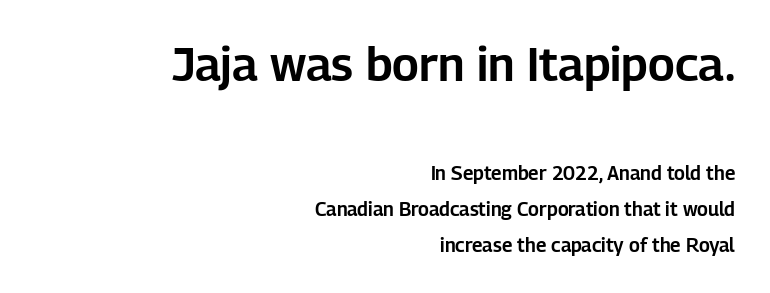
The image shows 47 px sans-serif type, upright; set right-aligned, line spacing 1.89x, normal letter spacing, not underlined; the first (top) block is 2.47x larger; low stroke contrast and a medium x-height.
